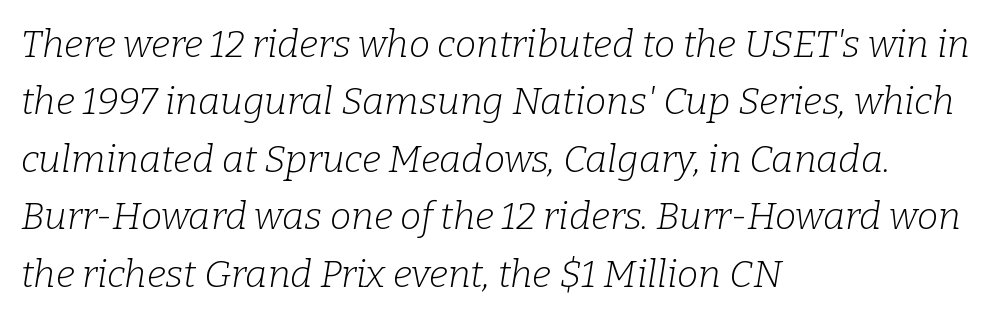
The image shows 38 px light serif type, italic (leaning right); set left-aligned, normal line spacing (1.51x), normal letter spacing, not underlined; low stroke contrast and a medium x-height.
